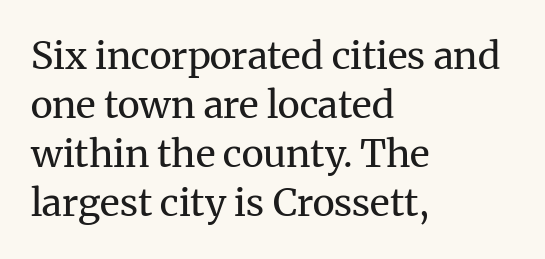
The face used here is seriffed, in the tradition of book romans. These lines are rendered in a variable-pitch font. Between one letter and the next there's only the usual sliver of space. Notice how the passage keeps a crisp vertical edge on the left only.
